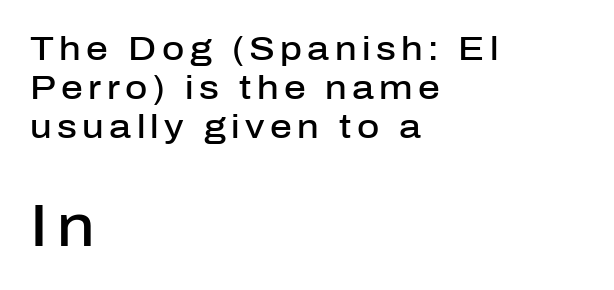
This layout puts the modest block above and the oversized block below. Decoration check: the copy has no underline. Casual observation: everything's shoved over to the left. Semibold letterforms, between regular and bold.
